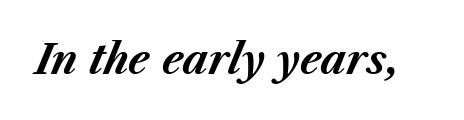
Here the designer chose a conventional face with non-uniform glyph widths. What stands out about the letter spacing? Nothing — it is the standard amount. You can tell it's italic because the verticals aren't actually vertical. Glance below the letters and you will spot only blank space.
